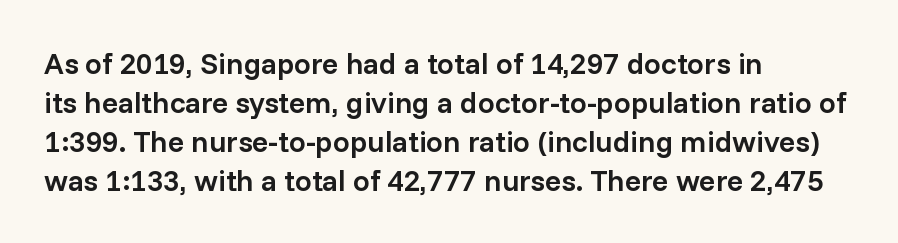
Q: Is the text bold? A: Semi-bold.
Q: Is the text italic (slanted)? A: No, it is upright.
Q: Is the typeface a serif or a sans-serif typeface? A: Sans-serif.
Q: Is the text underlined? A: No.
Q: How is the paragraph aligned? A: Left-aligned.
Q: Is the spacing between letters normal or unusually wide? A: Normal.
Q: Is the spacing between lines tight, normal or loose? A: Normal.
Q: Width (condensed, normal, or wide)? A: Normal.
Q: Stroke contrast? A: Low.
Q: x-height? A: Medium.
Q: Monospaced? A: No.
